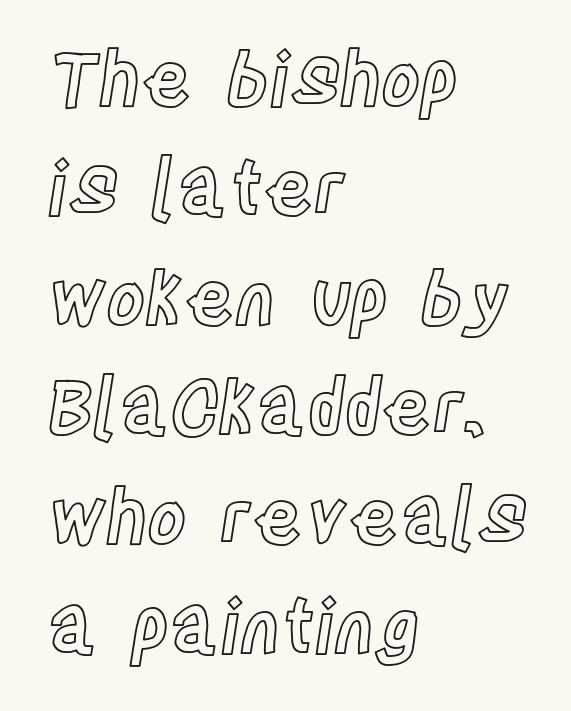
Think of a printed novel: that variable character pitch is what you see here. The letters sit at their default tracking, neither squeezed nor spread. Check the space under the baseline: it is left empty. A normal amount of white space separates one row of letters from the next. Layout note: lines flush left.
